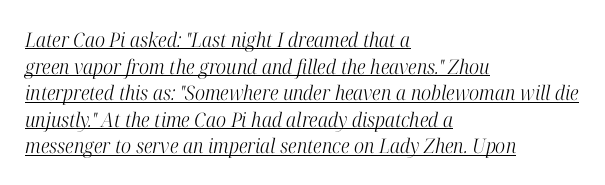
Q: Is the text bold? A: No.
Q: Is the text italic (slanted)? A: Yes, it leans right by about 12 degrees.
Q: Is the text underlined? A: Yes.
Q: How is the paragraph aligned? A: Left-aligned.
Q: Is the spacing between letters normal or unusually wide? A: Normal.
Q: Is the spacing between lines tight, normal or loose? A: Normal.
